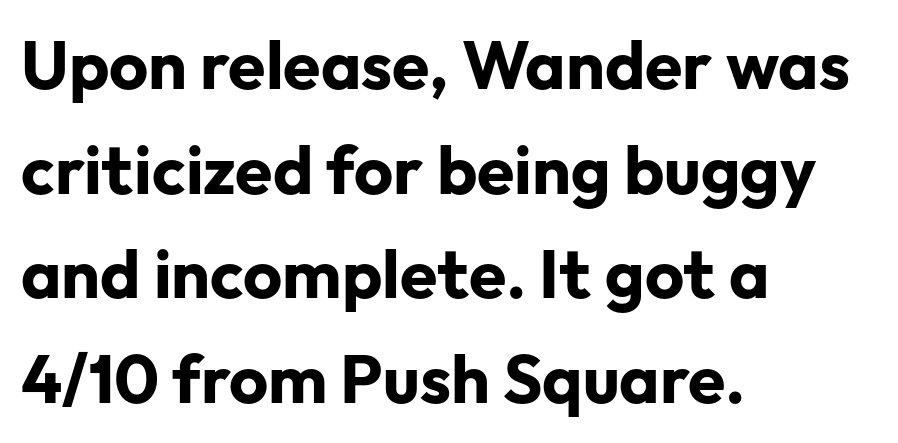
Each row of text sits above clean, open space. The type sits square on the baseline with zero lean. How would I describe the line gaps? Plain and ordinary. The letters advance in unequal steps, a hallmark of proportional type.
